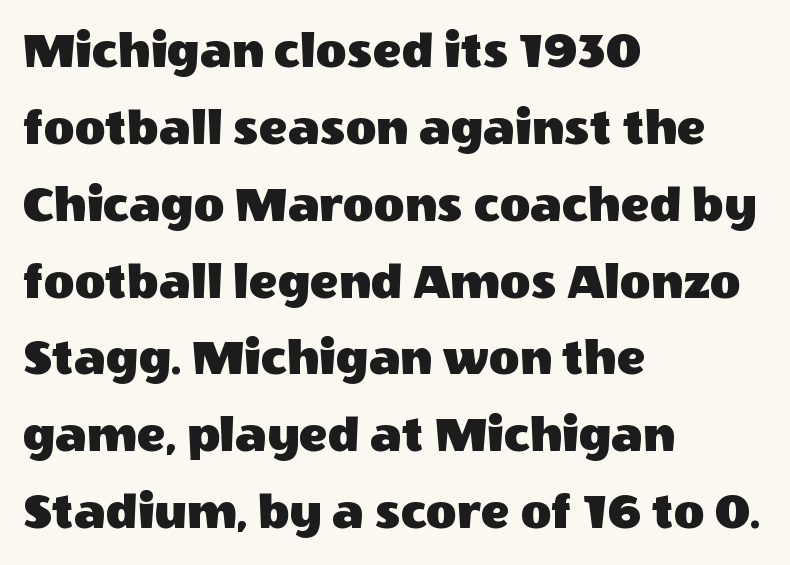
Quick note: not italic, upright. Beneath every word, the page is bare. Compared with a centered layout, this one pins lines to the left instead. Character widths vary here, with narrow letters taking less room than wide ones. The horizontal fit of the characters is conventional and even.
